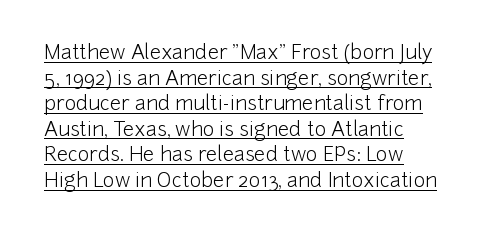
The image shows 20 px text type, upright; set left-aligned, normal line spacing (1.28x), normal letter spacing, underlined.
